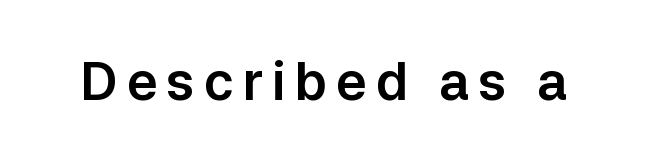
{"serif": "no", "italic": "no", "width": "normal", "stroke_contrast": "low", "x_height": "medium", "monospaced": "no", "underline": "no", "glyph_px": 52}
